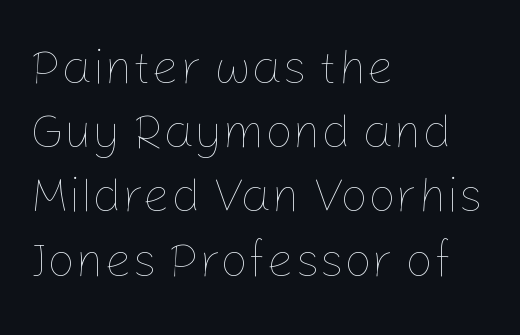
The image shows 49 px thin type, upright; set left-aligned, normal line spacing (1.31x), normal letter spacing, not underlined; low stroke contrast and a medium x-height.
